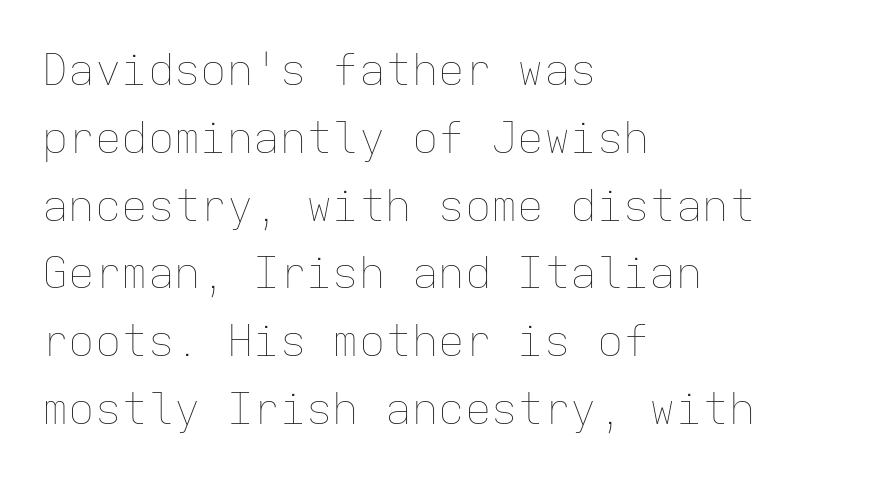
The rag falls on the right side of this text block. Leading matches the norm, producing a regular column. Unbolded letterforms with no extra heft. Tracking here is standard; glyphs follow each other at the usual distance. Do the letters lean? They stand straight.
